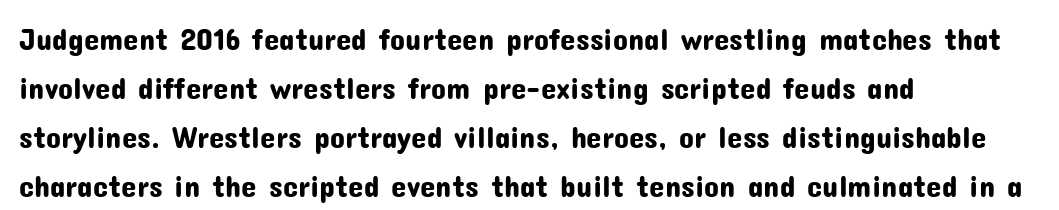
The image shows 31 px sans-serif type, upright; set left-aligned, normal line spacing (1.58x), normal letter spacing, not underlined; low stroke contrast and a medium x-height.
